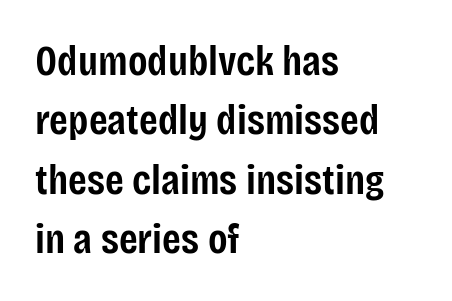
The image shows 43 px semibold, condensed sans-serif type, upright; set left-aligned, normal line spacing (1.38x), normal letter spacing, not underlined; low stroke contrast and a large x-height.
